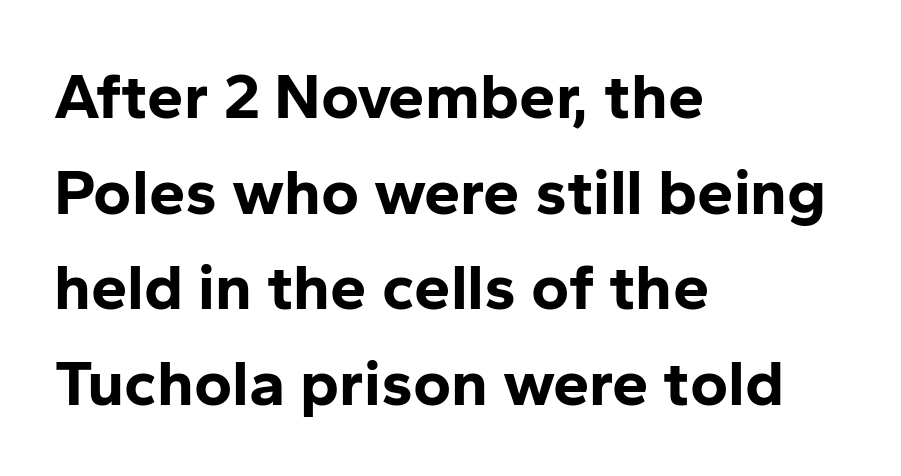
The image shows 65 px bold sans-serif type, upright; set left-aligned, normal line spacing (1.47x), normal letter spacing, not underlined; low stroke contrast and a medium x-height.
